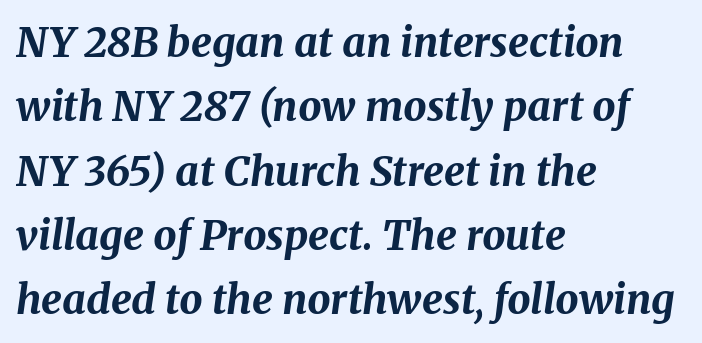
Check the space under the baseline: it is left empty. What stands out about the letter spacing? Nothing — it is the standard amount. The characters look thick and weighty, a clear bold. Varying glyph widths throughout — classic text-font behaviour. The paragraph shown leans on its left margin. Style check: oblique.
